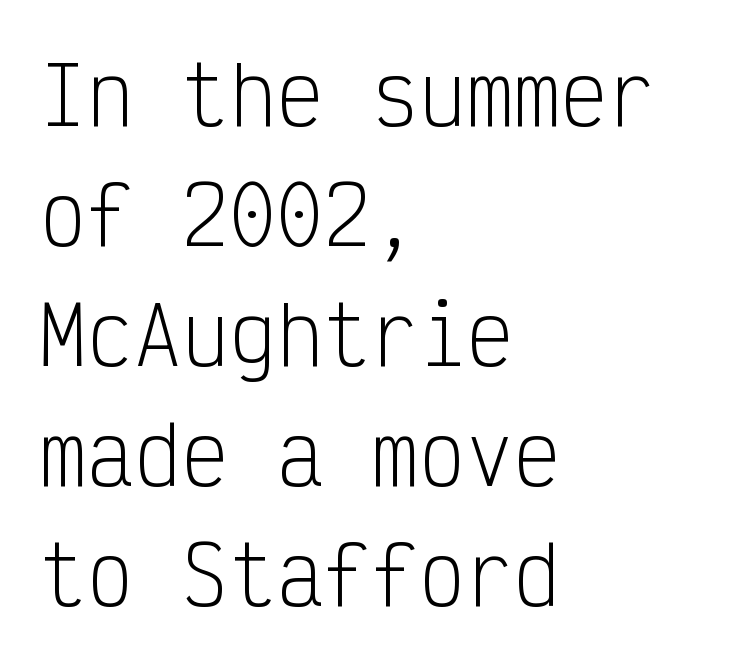
{"serif": "no", "italic": "no", "bold": "no", "weight": "light", "width": "condensed", "stroke_contrast": "low", "x_height": "medium", "monospaced": "yes", "underline": "no", "align": "left", "line_spacing": "normal", "line_spacing_ratio": 1.52, "letter_spacing": "normal", "letter_spacing_em": 0.0, "glyph_px": 79}
